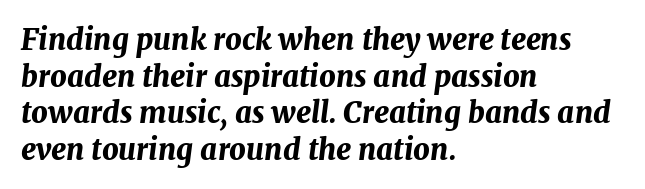
These lines sit exactly where default settings would place them. Descender tails drop into unmarked territory. When letters slant like this, we call the style italic. Caption: multi-line text, flush left, ragged right. Here the designer chose a conventional face with non-uniform glyph widths.
